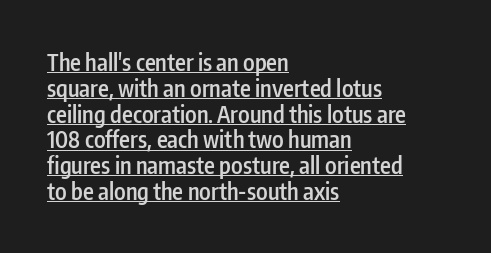
The image shows 23 px text type, upright; set left-aligned, tight line spacing (1.12x), normal letter spacing, underlined.
